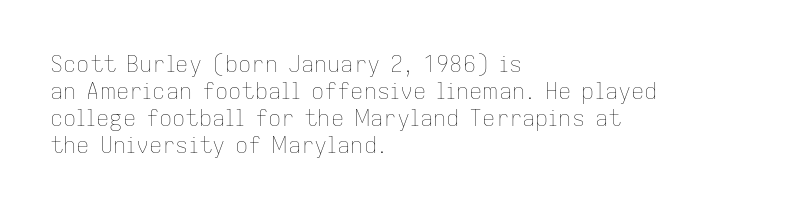
The image shows 22 px text type, upright; set left-aligned, line spacing 1.22x, normal letter spacing, not underlined.
